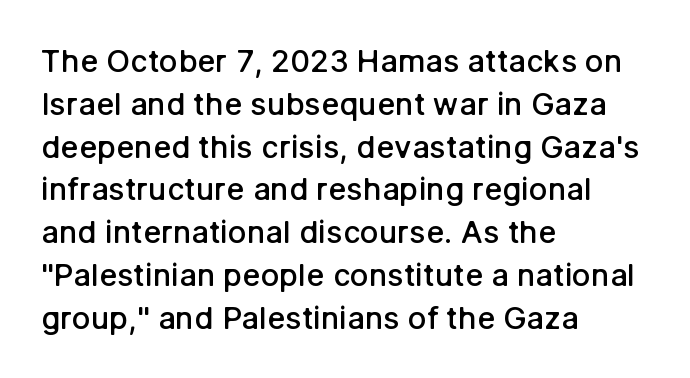
In CSS terms this would be text-align: left. There is no visible air inserted between adjacent glyphs. Students, observe: this is what conventionally led text looks like. A sans-serif font was chosen for this passage. This sample has the flowing, uneven cadence of proportional lettering.
